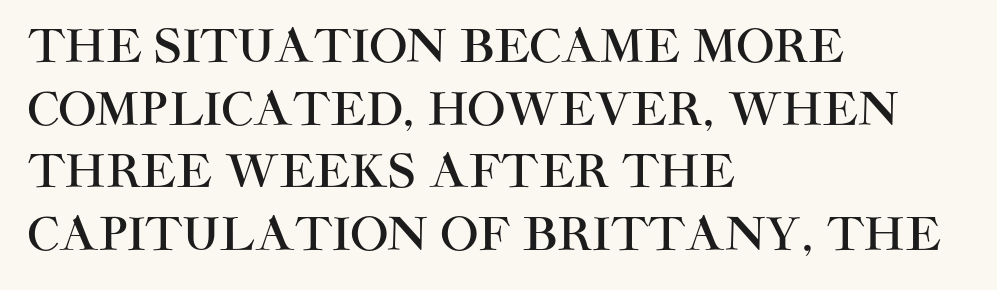
{"serif": "no", "italic": "no", "width": "normal", "stroke_contrast": "high", "x_height": "large", "monospaced": "no", "underline": "no", "align": "left", "line_spacing": "normal", "line_spacing_ratio": 1.39, "letter_spacing": "normal", "letter_spacing_em": 0.0, "glyph_px": 45}
